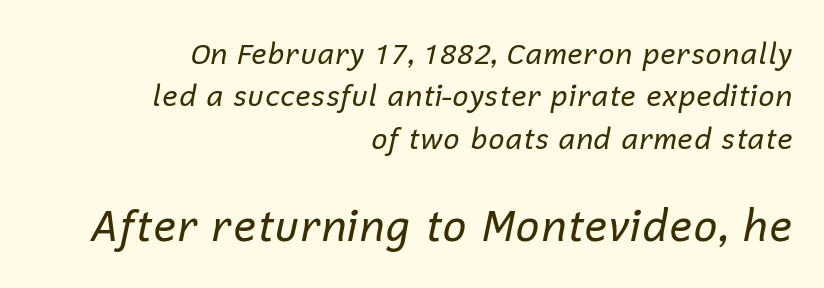
The image shows 43 px regular-weight type, italic (leaning right); set right-aligned, normal line spacing (1.46x), normal letter spacing, not underlined; the second (bottom) block is 1.48x larger; low stroke contrast and a medium x-height.
